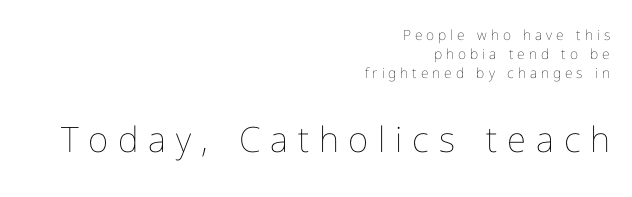
Q: Is the text bold? A: No.
Q: Is the text italic (slanted)? A: No, it is upright.
Q: Is the text underlined? A: No.
Q: How is the paragraph aligned? A: Right-aligned.
Q: Is the spacing between letters normal or unusually wide? A: Unusually wide.
Q: Is the spacing between lines tight, normal or loose? A: Normal.
Q: Which block of text is set in a larger size, the first (top) or the second (bottom)? A: The second (bottom) one.
Q: Width (condensed, normal, or wide)? A: Normal.
Q: Stroke contrast? A: Low.
Q: x-height? A: Medium.
Q: Monospaced? A: No.
